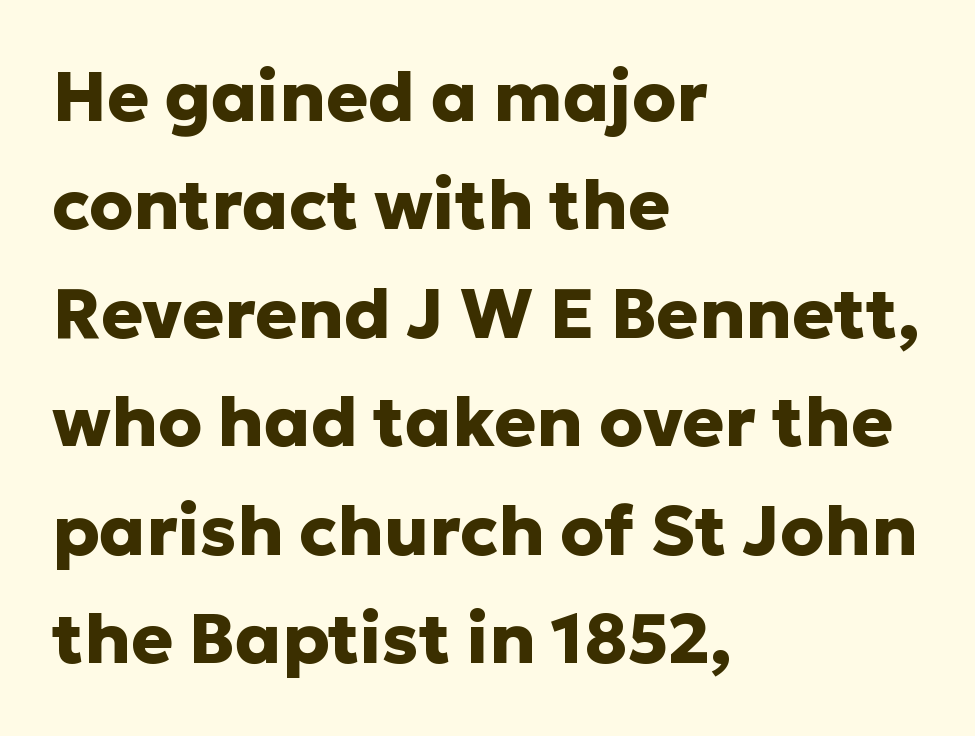
Q: Is the text bold? A: Yes.
Q: Is the text italic (slanted)? A: No, it is upright.
Q: Is the typeface a serif or a sans-serif typeface? A: Sans-serif.
Q: Is the text underlined? A: No.
Q: How is the paragraph aligned? A: Left-aligned.
Q: Is the spacing between letters normal or unusually wide? A: Normal.
Q: Is the spacing between lines tight, normal or loose? A: Normal.
Q: Width (condensed, normal, or wide)? A: Normal.
Q: Stroke contrast? A: Low.
Q: x-height? A: Medium.
Q: Monospaced? A: No.
